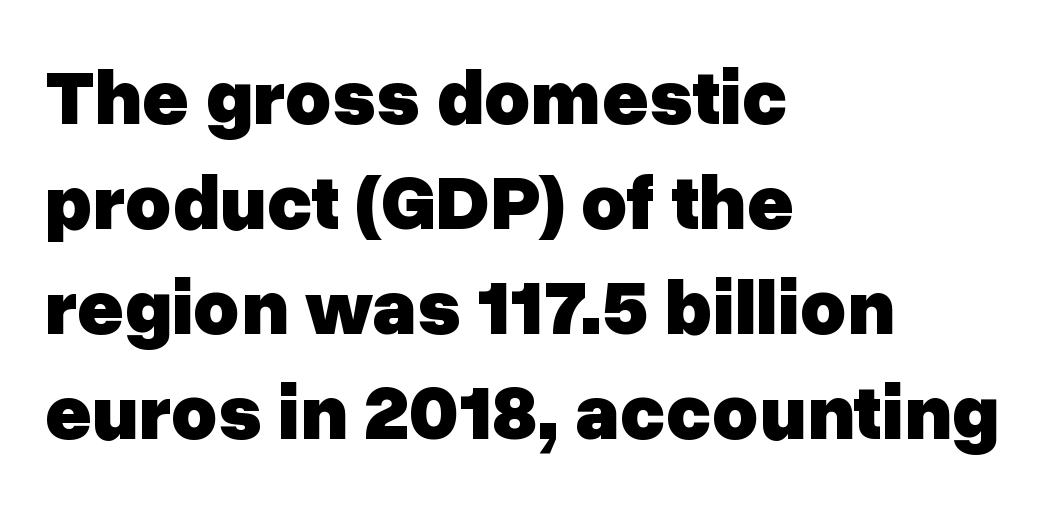
The image shows 79 px heavy sans-serif type, upright; set left-aligned, normal line spacing (1.33x), normal letter spacing, not underlined; low stroke contrast and a medium x-height.
